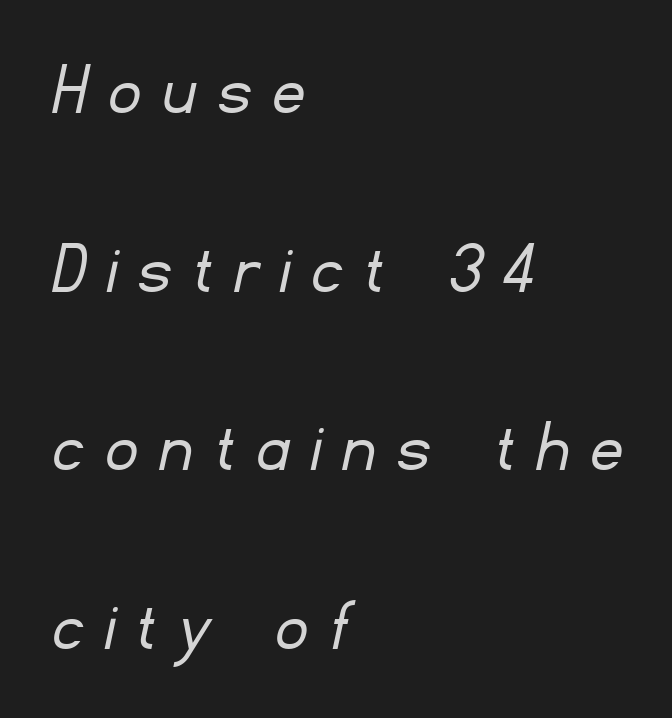
The image shows 77 px light sans-serif type; set left-aligned, loose line spacing (2.32x), unusually wide letter spacing (+0.3 em), not underlined; low stroke contrast and a small x-height.
